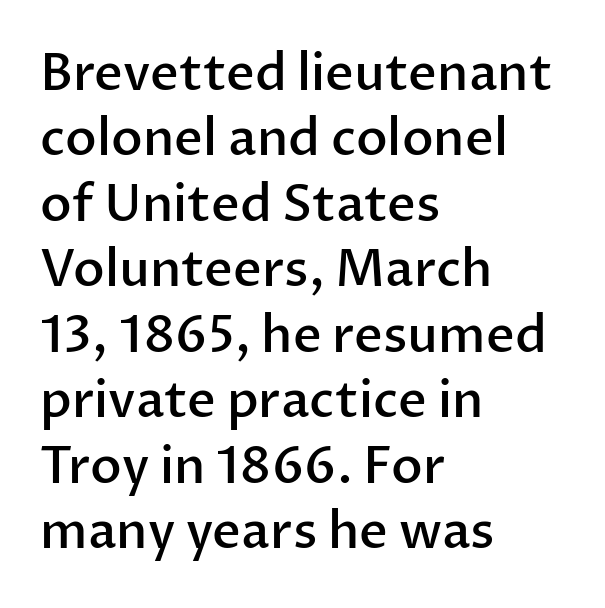
The line-height multiplier appears to be the usual default. The lettering stays uniformly vertical, giving the passage a roman look. Nope, no serifs anywhere on these letters. Horizontally, the lines are justified to the leading edge only. Unmarked baselines from the first word to the last.
